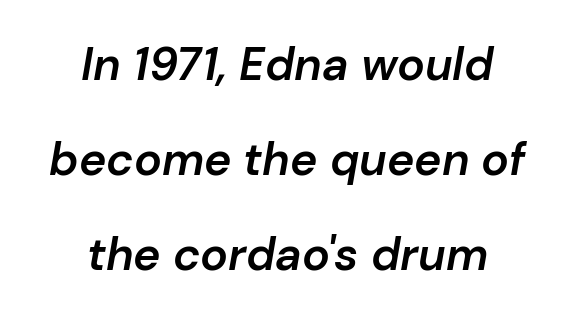
Q: Is the text bold? A: Semi-bold.
Q: Is the text italic (slanted)? A: Yes, it leans right by about 10 degrees.
Q: Is the text underlined? A: No.
Q: How is the paragraph aligned? A: Centered.
Q: Is the spacing between letters normal or unusually wide? A: Normal.
Q: Is the spacing between lines tight, normal or loose? A: Loose.
Q: Width (condensed, normal, or wide)? A: Normal.
Q: Stroke contrast? A: Low.
Q: x-height? A: Medium.
Q: Monospaced? A: No.
